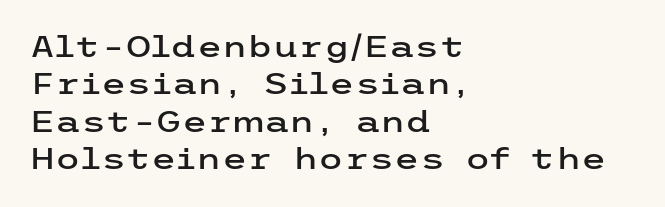
The image shows 29 px wide sans-serif type, upright; set left-aligned, normal line spacing (1.29x), normal letter spacing, not underlined; low stroke contrast and a medium x-height.
